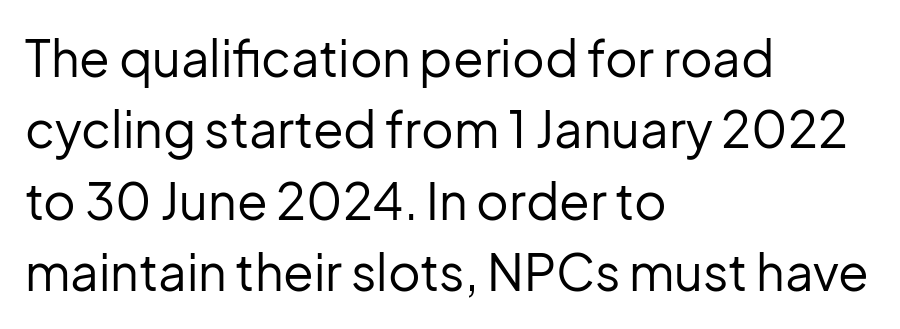
{"serif": "no", "italic": "no", "bold": "no", "weight": "regular", "width": "normal", "stroke_contrast": "low", "x_height": "medium", "monospaced": "no", "underline": "no", "align": "left", "line_spacing": "normal", "line_spacing_ratio": 1.43, "letter_spacing": "normal", "letter_spacing_em": 0.0, "glyph_px": 50}
